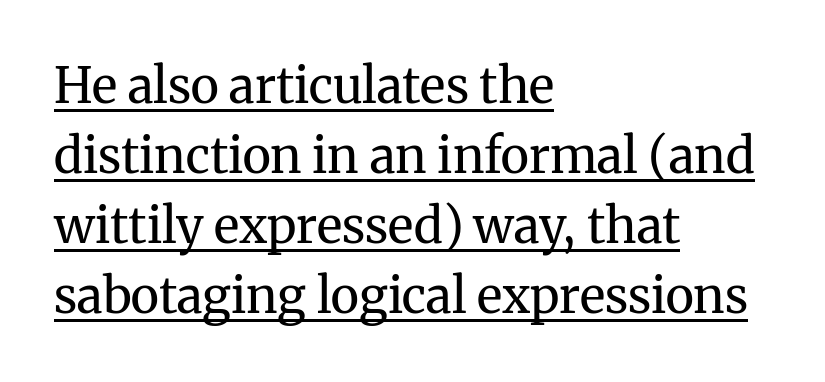
Stem width sits at or under what a default text font uses. Descenders here cross a horizontal rule under the line. Posture: vertical. Each line starts at the same left margin while the right side varies. Here the designer chose a conventional face with non-uniform glyph widths. This block has exactly the height ordinary leading produces.
